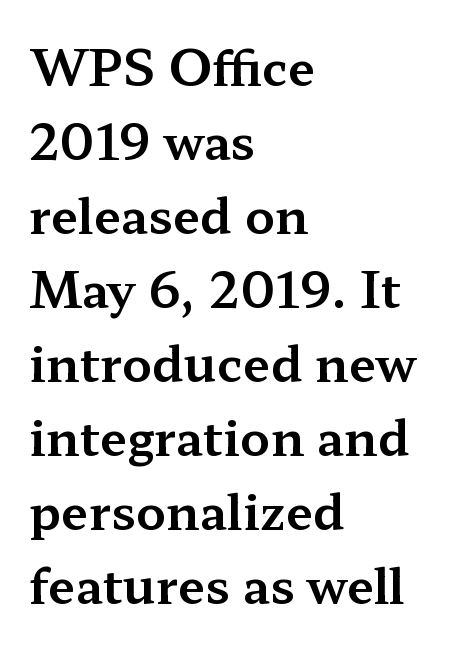
{"serif": "yes", "italic": "no", "width": "wide", "stroke_contrast": "medium", "x_height": "medium", "monospaced": "no", "underline": "no", "align": "left", "line_spacing": "normal", "line_spacing_ratio": 1.51, "letter_spacing": "normal", "letter_spacing_em": 0.0, "glyph_px": 49}
